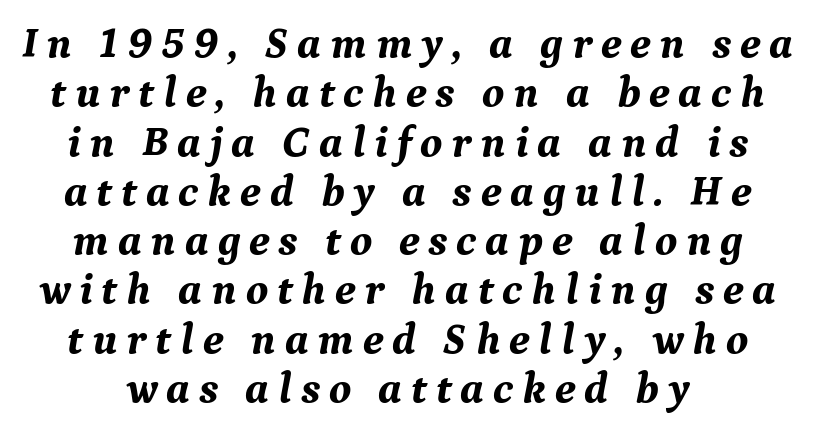
Q: Is the text bold? A: Yes.
Q: Is the text italic (slanted)? A: Yes, it leans right by about 9 degrees.
Q: Is the typeface a serif or a sans-serif typeface? A: Serif.
Q: Is the text underlined? A: No.
Q: Is the spacing between letters normal or unusually wide? A: Unusually wide.
Q: Is the spacing between lines tight, normal or loose? A: Tight.
Q: Width (condensed, normal, or wide)? A: Normal.
Q: Stroke contrast? A: Medium.
Q: x-height? A: Medium.
Q: Monospaced? A: No.
